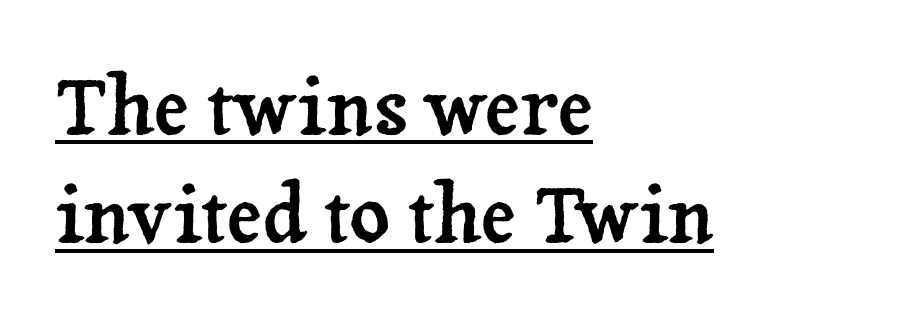
This is roman type, the default non-slanted kind. The setting favours the left margin, as ordinary paragraphs usually do. This rendering employs a face with finishing strokes, i.e., a serif. Summary of vertical rhythm: regular, with standard interline spacing. A continuous stroke trails under the words, as in a hyperlink.
